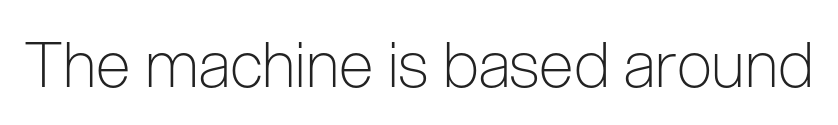
Proportional: the letters do not fall into vertical columns. I'd call this a sans setting — the letters go barefoot. Bold? No — there's no thickening of the strokes. Short note: letters normally spaced. This sample uses an upright cut, with every glyph sitting square on the baseline.
